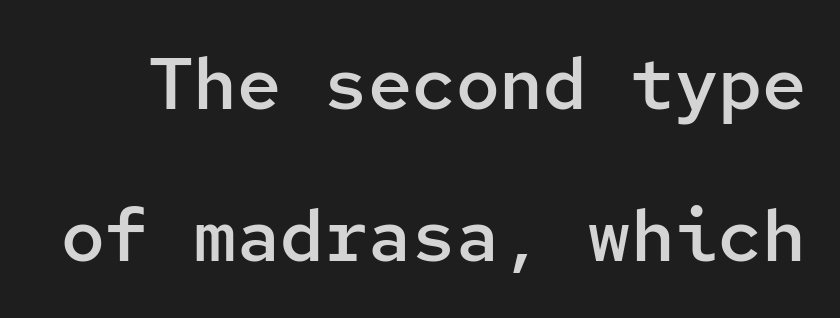
{"serif": "no", "italic": "no", "bold": "semi", "weight": "semibold", "width": "normal", "stroke_contrast": "low", "x_height": "medium", "monospaced": "yes", "underline": "no", "line_spacing": "loose", "line_spacing_ratio": 2.08, "letter_spacing": "normal", "letter_spacing_em": 0.0, "glyph_px": 73}
